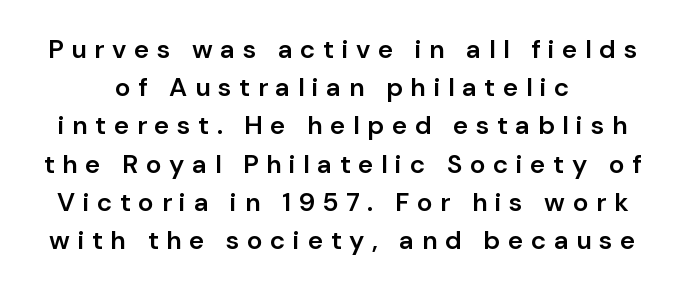
The foot of each line stays bare and open. Honestly, the row spacing looks completely unremarkable. The horizontal fit of the characters is loose and conspicuously gappy. Nope, not italic — everything's standing straight. The face used here is a semibold: visibly heavier than regular, lighter than bold.
